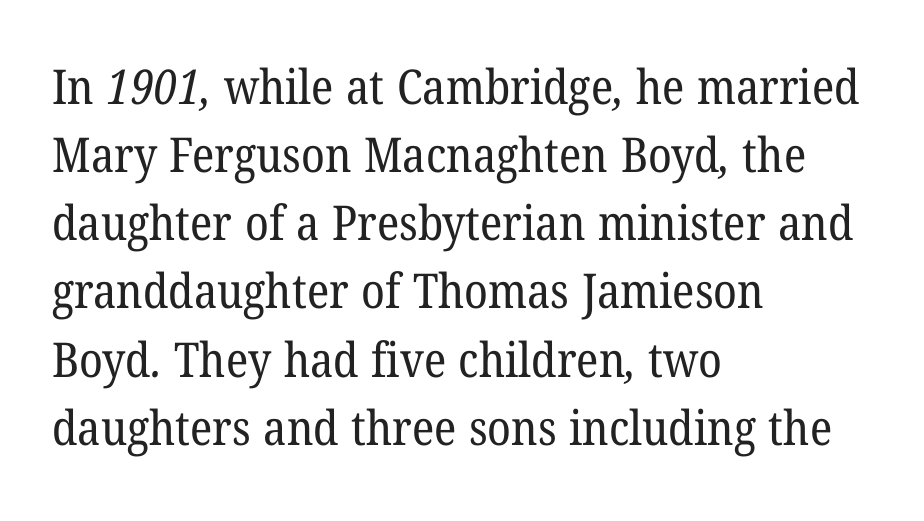
{"serif": "yes", "bold": "no", "weight": "regular", "width": "normal", "stroke_contrast": "low", "x_height": "medium", "monospaced": "no", "underline": "no", "align": "left", "line_spacing": "normal", "line_spacing_ratio": 1.42, "letter_spacing": "normal", "letter_spacing_em": 0.0, "glyph_px": 48}
